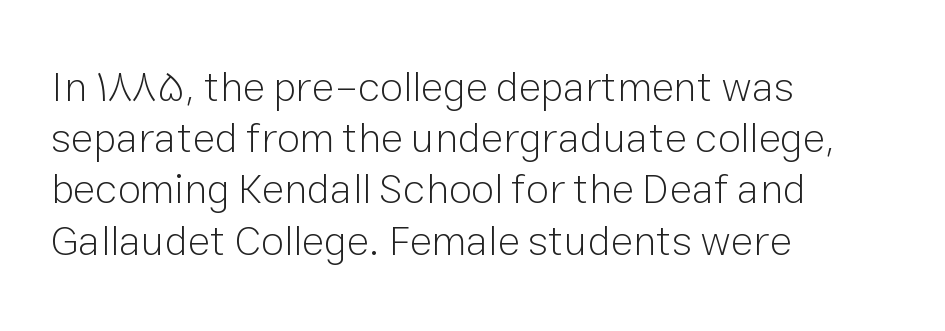
Rule under the text: the space is simply empty. This sample has the flowing, uneven cadence of proportional lettering. Teacher's note: observe the even left margin — that is flush-left alignment. Upright lettering throughout. What kind of face is this? One without serifs — a sans.
